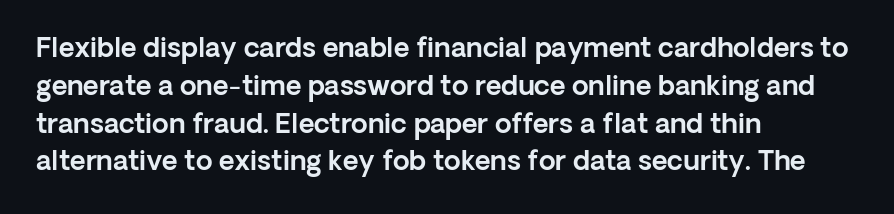
Q: Is the text italic (slanted)? A: No, it is upright.
Q: Is the text underlined? A: No.
Q: How is the paragraph aligned? A: Left-aligned.
Q: Is the spacing between letters normal or unusually wide? A: Normal.
Q: Is the spacing between lines tight, normal or loose? A: Normal.
